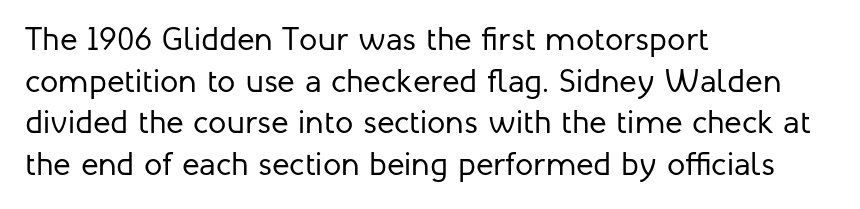
Q: Is the text bold? A: No.
Q: Is the text italic (slanted)? A: No, it is upright.
Q: Is the typeface a serif or a sans-serif typeface? A: Sans-serif.
Q: Is the text underlined? A: No.
Q: How is the paragraph aligned? A: Left-aligned.
Q: Is the spacing between letters normal or unusually wide? A: Normal.
Q: Is the spacing between lines tight, normal or loose? A: Normal.
Q: Width (condensed, normal, or wide)? A: Normal.
Q: Stroke contrast? A: Low.
Q: x-height? A: Medium.
Q: Monospaced? A: No.
